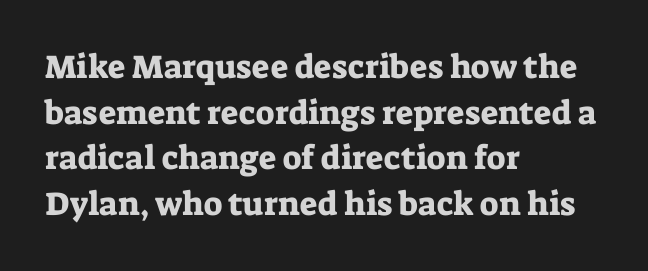
Q: Is the text italic (slanted)? A: No, it is upright.
Q: Is the typeface a serif or a sans-serif typeface? A: Serif.
Q: Is the text underlined? A: No.
Q: How is the paragraph aligned? A: Left-aligned.
Q: Is the spacing between letters normal or unusually wide? A: Normal.
Q: Is the spacing between lines tight, normal or loose? A: Normal.
Q: Width (condensed, normal, or wide)? A: Normal.
Q: Stroke contrast? A: Low.
Q: x-height? A: Medium.
Q: Monospaced? A: No.
